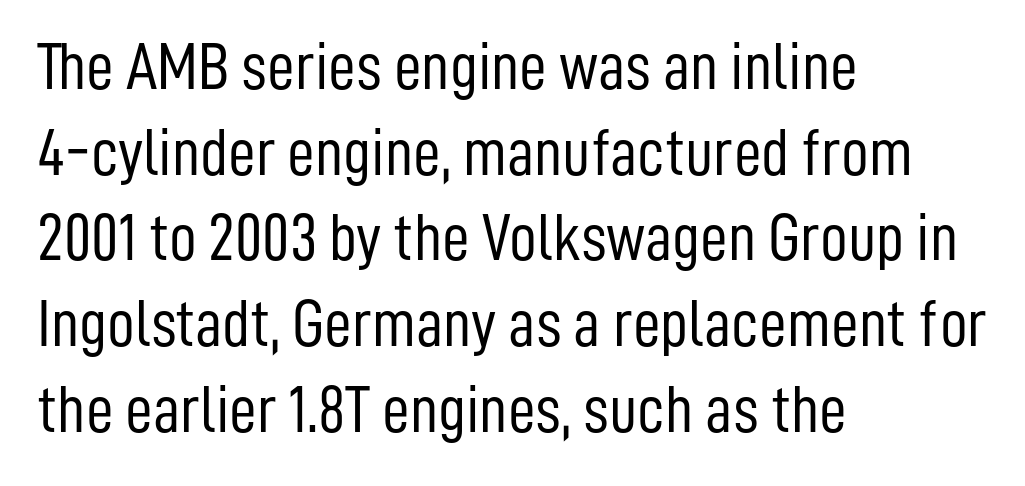
The image shows 68 px light, condensed sans-serif type, upright; set left-aligned, normal line spacing (1.26x), normal letter spacing, not underlined; low stroke contrast and a medium x-height.
